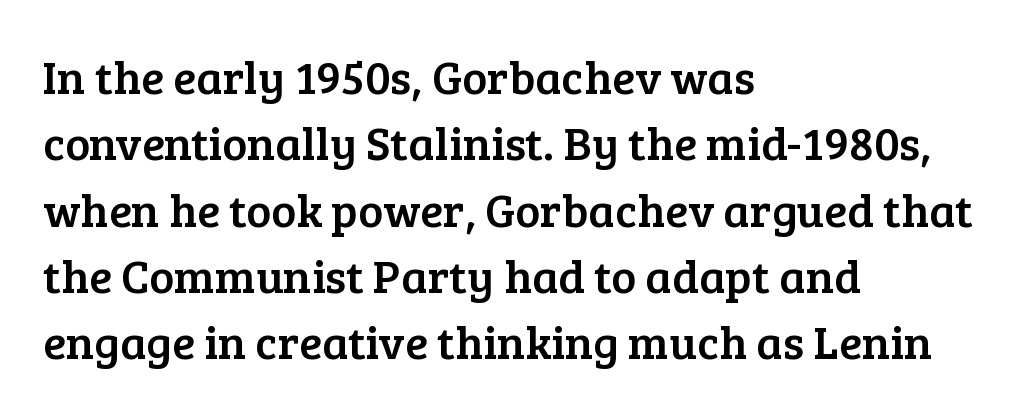
A student would call this left alignment; a typographer would say flush left, rag right. Is there any slant? The stems are plumb. Evenly set lines give the paragraph a standard silhouette. Yep, those are serifs on the letters. Here the glyphs are tracked normally, forming tight word shapes. Type without underlining.
